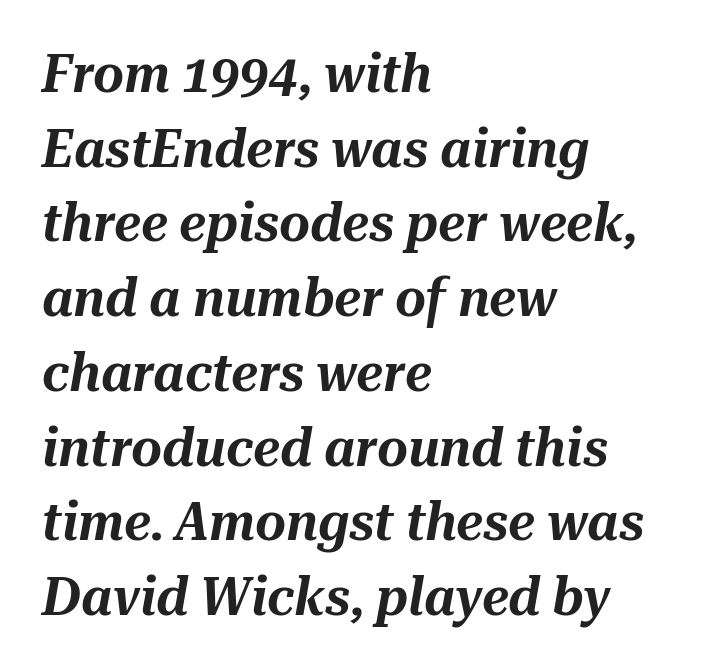
The image shows 53 px text type, italic (leaning right); set left-aligned, normal line spacing (1.41x), normal letter spacing, not underlined; medium stroke contrast and a medium x-height.
